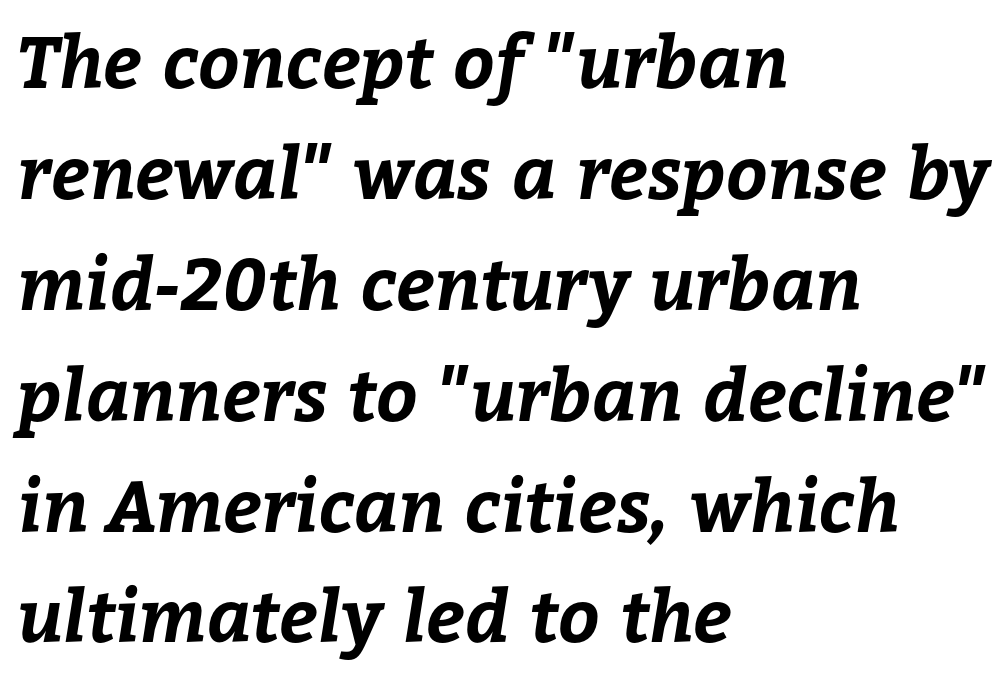
{"bold": "yes", "weight": "bold", "width": "normal", "stroke_contrast": "low", "x_height": "medium", "monospaced": "no", "underline": "no", "align": "left", "line_spacing": "normal", "line_spacing_ratio": 1.54, "letter_spacing": "normal", "letter_spacing_em": 0.0, "glyph_px": 72}
